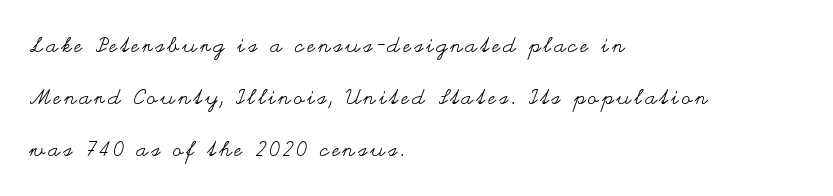
Q: Is the text bold? A: No.
Q: Is the text italic (slanted)? A: Yes.
Q: Is the text underlined? A: No.
Q: How is the paragraph aligned? A: Left-aligned.
Q: Is the spacing between lines tight, normal or loose? A: Loose.
